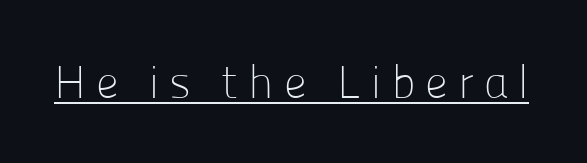
Q: Is the text bold? A: No.
Q: Is the text italic (slanted)? A: No, it is upright.
Q: Is the typeface a serif or a sans-serif typeface? A: Sans-serif.
Q: Is the text underlined? A: Yes.
Q: Is the spacing between letters normal or unusually wide? A: Unusually wide.
Q: Width (condensed, normal, or wide)? A: Normal.
Q: Stroke contrast? A: Low.
Q: x-height? A: Medium.
Q: Monospaced? A: No.
